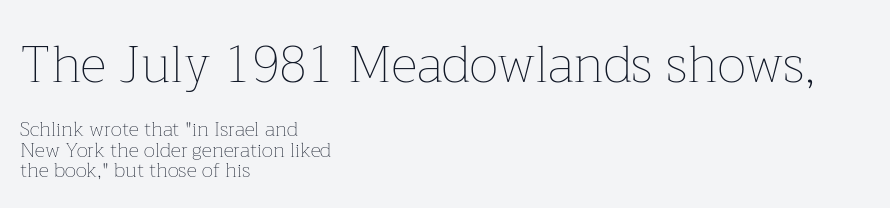
Weight: regular or lighter. Character widths vary here, with narrow letters taking less room than wide ones. The face used here is rendered with its standard letterfit. Successive baselines arrive quickly, one right under another. This is roman type, the default non-slanted kind. The composition opens big and finishes small.
